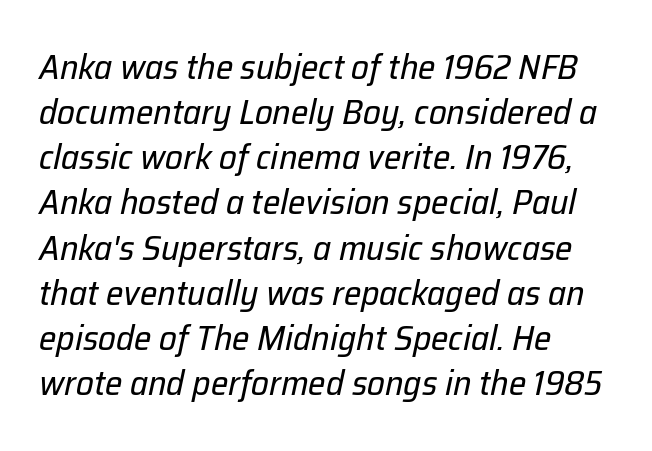
Q: Is the text bold? A: No.
Q: Is the text italic (slanted)? A: Yes, it leans right by about 12 degrees.
Q: Is the text underlined? A: No.
Q: How is the paragraph aligned? A: Left-aligned.
Q: Is the spacing between letters normal or unusually wide? A: Normal.
Q: Is the spacing between lines tight, normal or loose? A: Normal.
Q: Width (condensed, normal, or wide)? A: Normal.
Q: Stroke contrast? A: Low.
Q: x-height? A: Medium.
Q: Monospaced? A: No.
